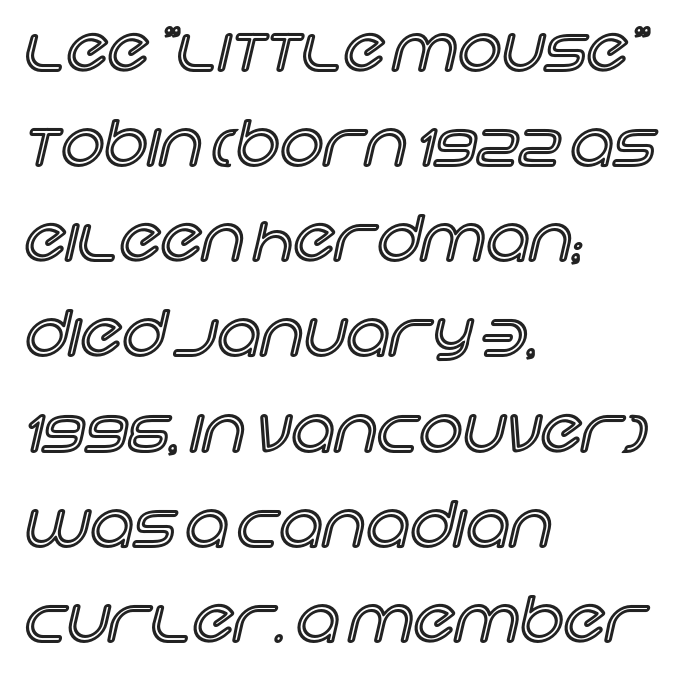
Q: Is the text italic (slanted)? A: Yes.
Q: Is the text underlined? A: No.
Q: How is the paragraph aligned? A: Left-aligned.
Q: Is the spacing between letters normal or unusually wide? A: Normal.
Q: Is the spacing between lines tight, normal or loose? A: Normal.
Q: Width (condensed, normal, or wide)? A: Normal.
Q: x-height? A: Large.
Q: Monospaced? A: No.
